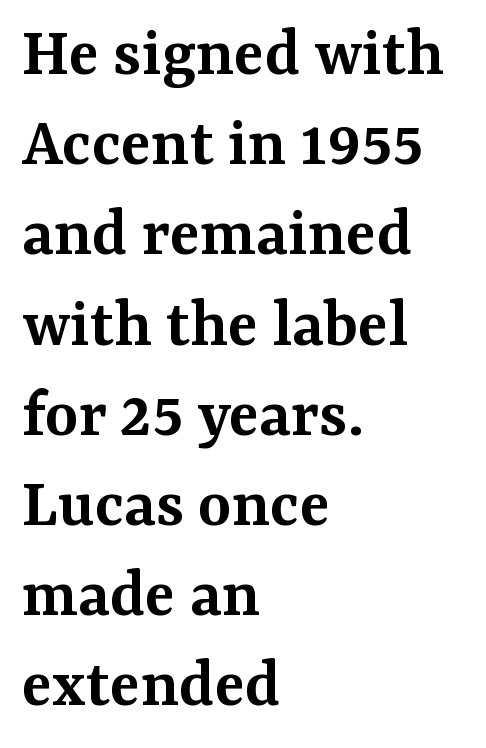
The image shows 71 px semibold serif type, upright; set left-aligned, normal line spacing (1.27x), normal letter spacing, not underlined; medium stroke contrast and a medium x-height.
